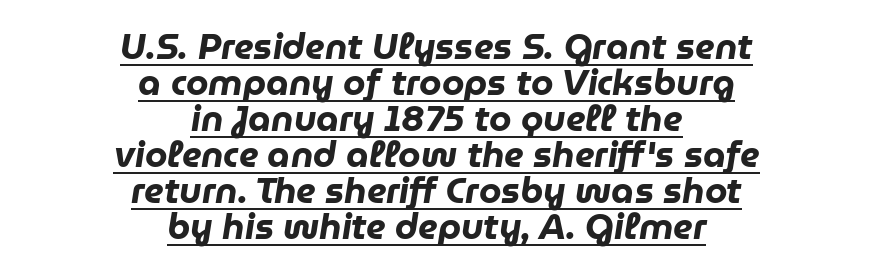
The image shows 36 px heavy type, italic (leaning right); set centered, tight line spacing (1.0x), normal letter spacing, underlined; low stroke contrast and a medium x-height.
